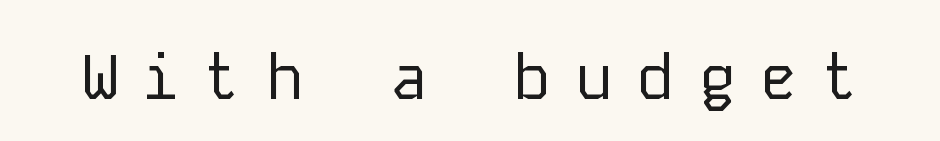
{"serif": "no", "italic": "no", "bold": "no", "weight": "regular", "width": "normal", "stroke_contrast": "low", "x_height": "medium", "monospaced": "yes", "underline": "no", "letter_spacing": "wide", "letter_spacing_em": 0.38, "glyph_px": 63}
